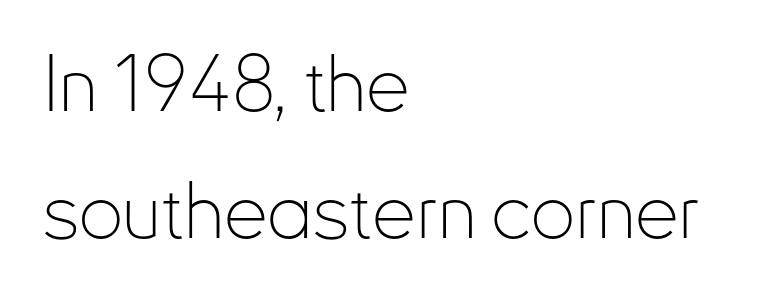
The image shows 78 px thin, condensed sans-serif type, upright; set left-aligned, normal line spacing (1.63x), normal letter spacing, not underlined; low stroke contrast and a small x-height.
